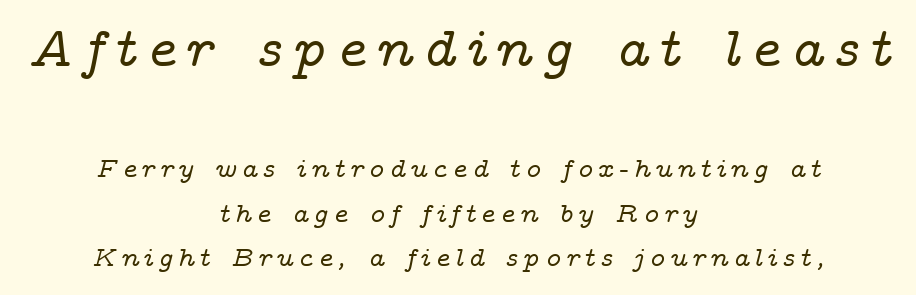
{"serif": "yes", "italic": "yes", "lean": "right", "slant_degrees": 14, "width": "wide", "stroke_contrast": "low", "x_height": "medium", "monospaced": "no", "underline": "no", "align": "center", "line_spacing": "normal", "line_spacing_ratio": 1.59, "larger_block": "first", "size_ratio": 2.04, "glyph_px": 57}
